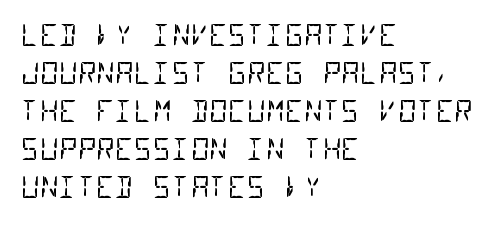
{"serif": "no", "bold": "no", "weight": "regular", "width": "condensed", "stroke_contrast": "low", "x_height": "large", "monospaced": "yes", "underline": "no", "align": "left", "line_spacing": "normal", "line_spacing_ratio": 1.31, "letter_spacing": "normal", "letter_spacing_em": 0.0, "glyph_px": 29}
